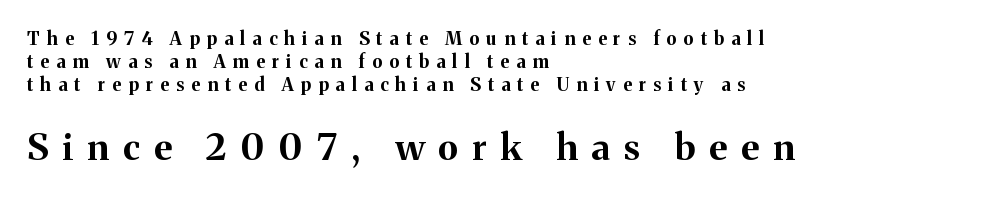
All the whitespace from short lines collects on the right. Regarding leading, the lines here are spaced in the standard way. Proportional: the letters do not fall into vertical columns. Old-style or modern, the face here clearly has serifs. Check the space under the baseline: it is left empty.
